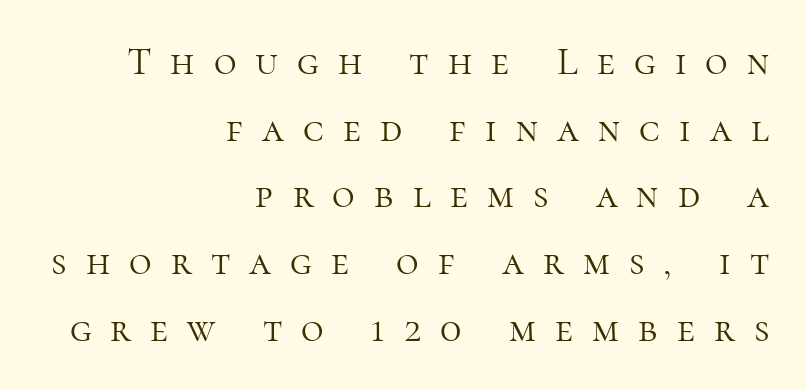
Q: Is the text bold? A: No.
Q: Is the text italic (slanted)? A: No, it is upright.
Q: Is the typeface a serif or a sans-serif typeface? A: Serif.
Q: Is the text underlined? A: No.
Q: How is the paragraph aligned? A: Right-aligned.
Q: Is the spacing between letters normal or unusually wide? A: Unusually wide.
Q: Width (condensed, normal, or wide)? A: Normal.
Q: Stroke contrast? A: High.
Q: x-height? A: Medium.
Q: Monospaced? A: No.
